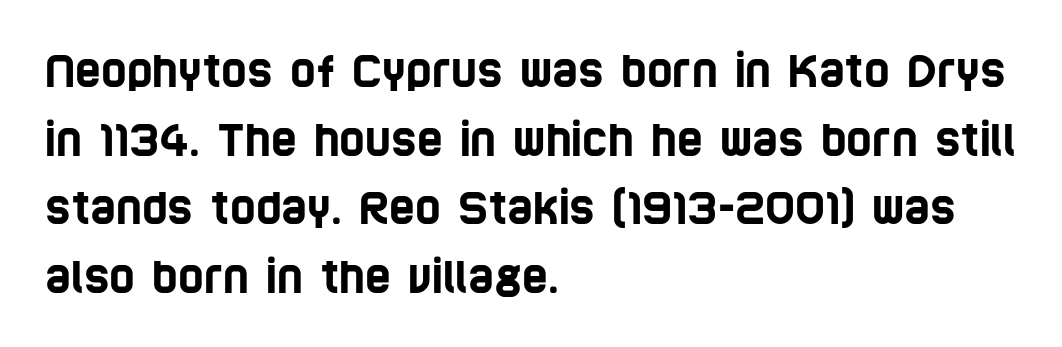
This is sans-serif lettering, the kind often seen on screens and signage. The ragged edge is on the right, which tells us the setting is flush left. Varying glyph widths throughout — classic text-font behaviour. Underline: absent. The rendering uses a moderate line-height, typical for paragraphs.
